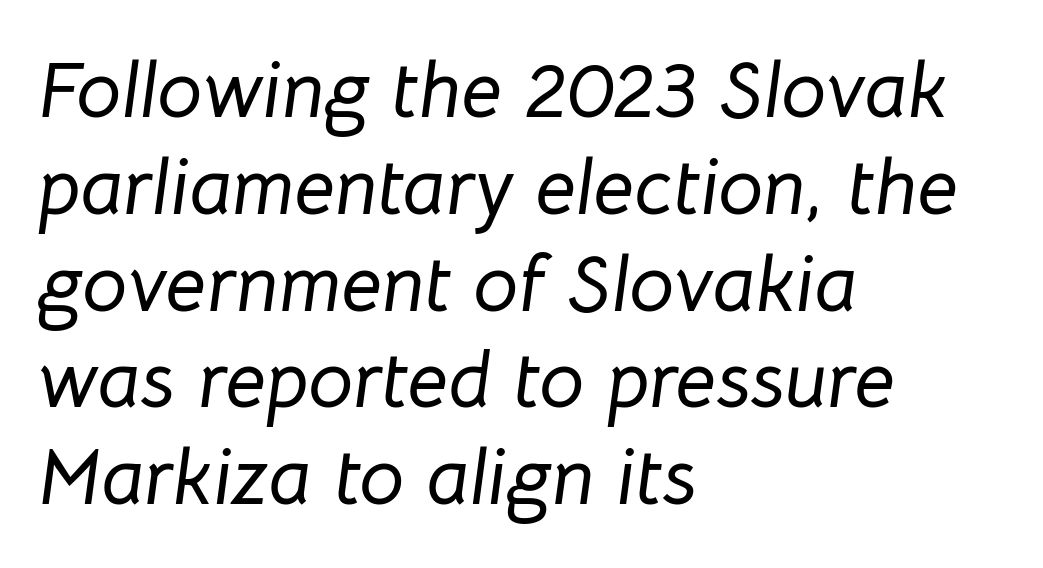
Q: Is the text italic (slanted)? A: Yes, it leans right by about 8 degrees.
Q: Is the text underlined? A: No.
Q: How is the paragraph aligned? A: Left-aligned.
Q: Is the spacing between letters normal or unusually wide? A: Normal.
Q: Width (condensed, normal, or wide)? A: Normal.
Q: Stroke contrast? A: Low.
Q: x-height? A: Medium.
Q: Monospaced? A: No.
